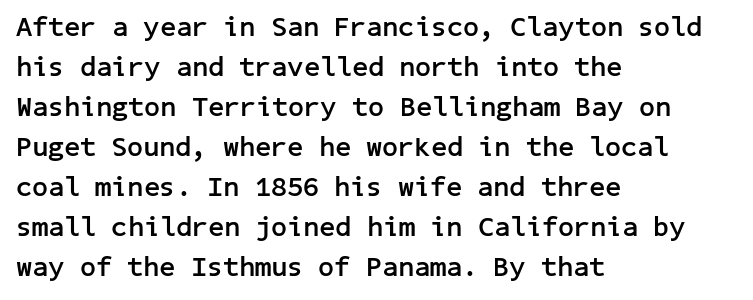
Q: Is the text bold? A: Yes.
Q: Is the text italic (slanted)? A: No, it is upright.
Q: Is the typeface a serif or a sans-serif typeface? A: Sans-serif.
Q: Is the text underlined? A: No.
Q: How is the paragraph aligned? A: Left-aligned.
Q: Is the spacing between letters normal or unusually wide? A: Normal.
Q: Is the spacing between lines tight, normal or loose? A: Normal.
Q: Width (condensed, normal, or wide)? A: Normal.
Q: Stroke contrast? A: Low.
Q: x-height? A: Medium.
